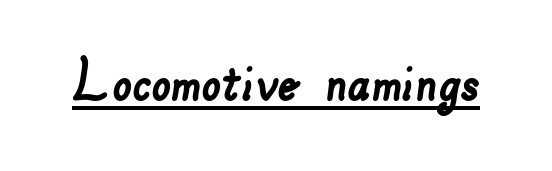
Q: Is the typeface a serif or a sans-serif typeface? A: Sans-serif.
Q: Is the text underlined? A: Yes.
Q: Is the spacing between letters normal or unusually wide? A: Normal.
Q: Width (condensed, normal, or wide)? A: Normal.
Q: Stroke contrast? A: Low.
Q: x-height? A: Small.
Q: Monospaced? A: No.
